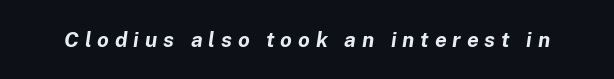
The image shows 21 px bold type, italic (leaning right); set unusually wide letter spacing (+0.28 em), not underlined.
